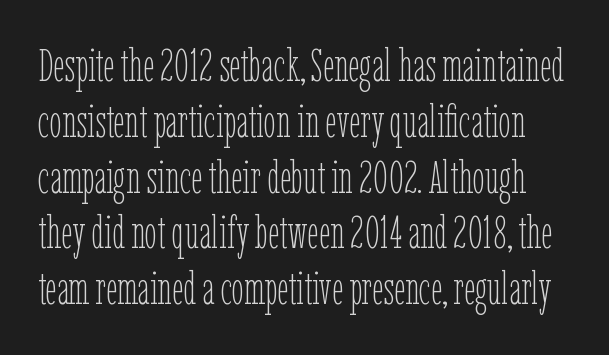
Q: Is the text bold? A: No.
Q: Is the text italic (slanted)? A: No, it is upright.
Q: Is the text underlined? A: No.
Q: Is the spacing between letters normal or unusually wide? A: Normal.
Q: Width (condensed, normal, or wide)? A: Condensed.
Q: Stroke contrast? A: Low.
Q: x-height? A: Medium.
Q: Monospaced? A: No.
